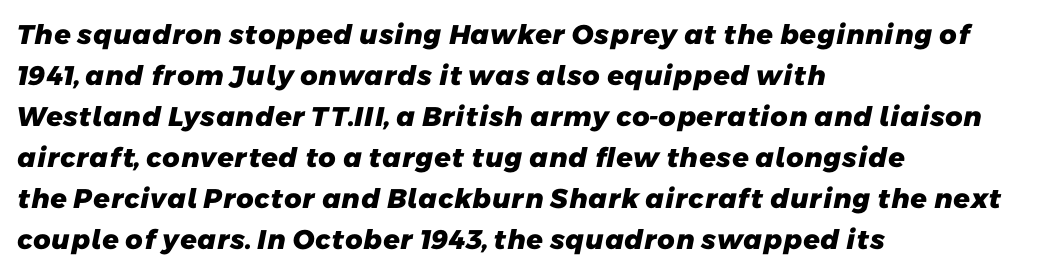
Q: Is the text bold? A: Yes.
Q: Is the text underlined? A: No.
Q: How is the paragraph aligned? A: Left-aligned.
Q: Is the spacing between letters normal or unusually wide? A: Normal.
Q: Is the spacing between lines tight, normal or loose? A: Normal.
